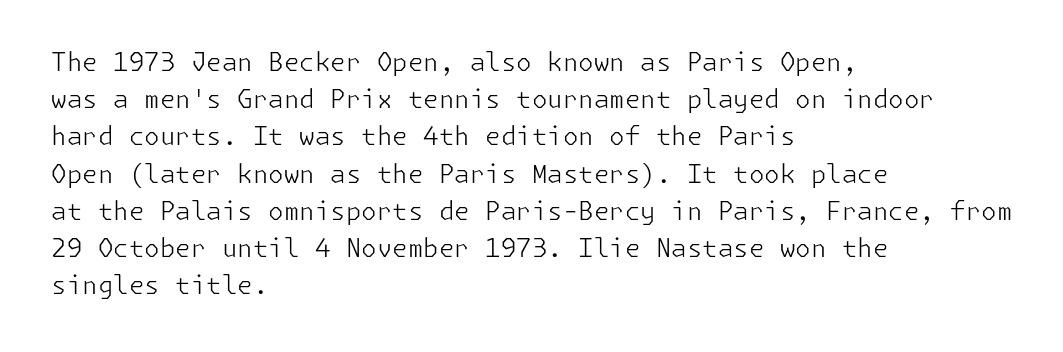
The image shows 25 px text type, upright; set left-aligned, normal line spacing (1.49x), normal letter spacing, not underlined.
